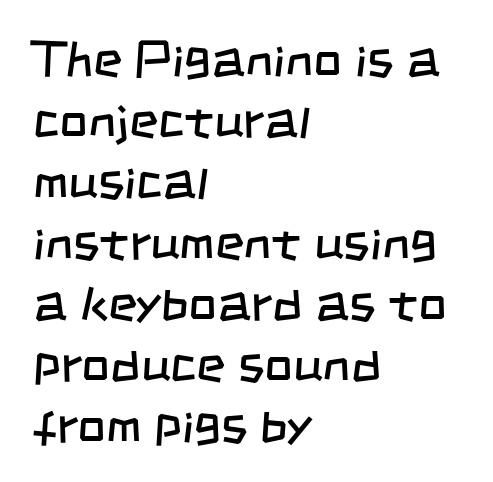
Q: Is the text bold? A: No.
Q: Is the typeface a serif or a sans-serif typeface? A: Sans-serif.
Q: Is the text underlined? A: No.
Q: How is the paragraph aligned? A: Left-aligned.
Q: Is the spacing between letters normal or unusually wide? A: Normal.
Q: Width (condensed, normal, or wide)? A: Condensed.
Q: Stroke contrast? A: Low.
Q: x-height? A: Large.
Q: Monospaced? A: No.
